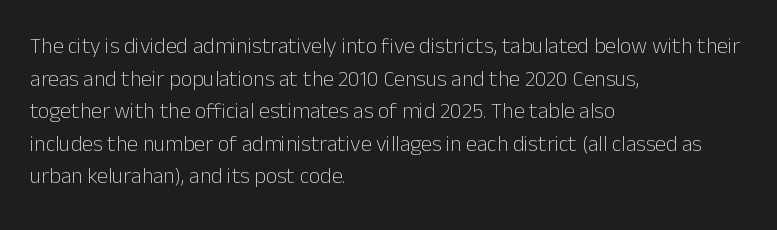
Rows of type keep a routine distance in the vertical direction. The space beneath each line is pristine and unruled. Which margin do the lines hug? The left one — the right edge is uneven. The letterforms sit shoulder to shoulder at normal distance.
